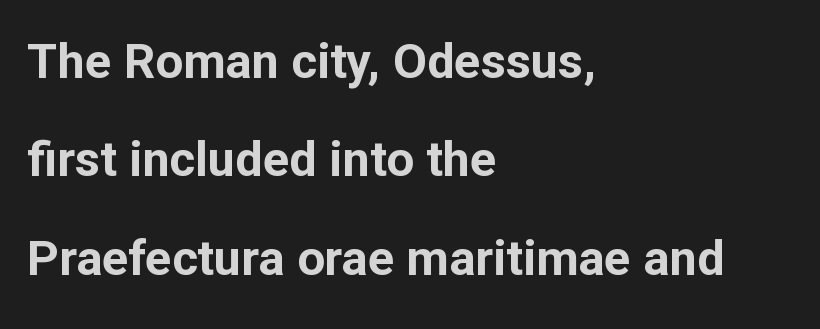
Q: Is the text bold? A: Yes.
Q: Is the text italic (slanted)? A: No, it is upright.
Q: Is the typeface a serif or a sans-serif typeface? A: Sans-serif.
Q: Is the text underlined? A: No.
Q: How is the paragraph aligned? A: Left-aligned.
Q: Is the spacing between letters normal or unusually wide? A: Normal.
Q: Is the spacing between lines tight, normal or loose? A: Loose.
Q: Width (condensed, normal, or wide)? A: Normal.
Q: Stroke contrast? A: Low.
Q: x-height? A: Medium.
Q: Monospaced? A: No.
